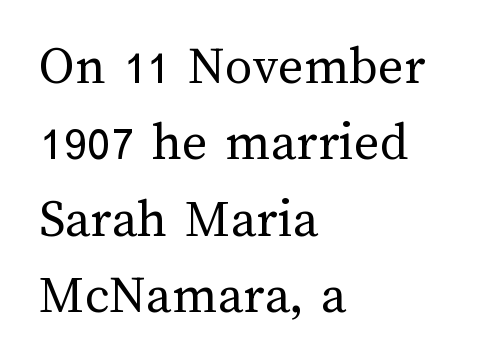
{"italic": "no", "bold": "no", "weight": "regular", "width": "normal", "stroke_contrast": "medium", "x_height": "medium", "monospaced": "no", "underline": "no", "align": "left", "line_spacing": "normal", "line_spacing_ratio": 1.39, "letter_spacing": "normal", "letter_spacing_em": 0.0, "glyph_px": 55}
